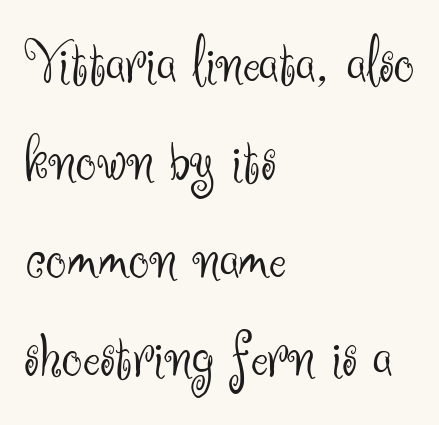
{"serif": "no", "italic": "no", "bold": "no", "weight": "light", "width": "normal", "stroke_contrast": "medium", "x_height": "small", "monospaced": "no", "underline": "no", "align": "left", "line_spacing": "normal", "line_spacing_ratio": 1.51, "letter_spacing": "normal", "letter_spacing_em": 0.0, "glyph_px": 65}
